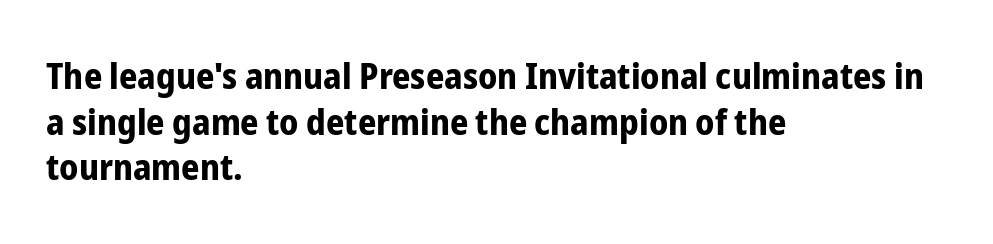
Q: Is the text bold? A: Yes.
Q: Is the text italic (slanted)? A: No, it is upright.
Q: Is the typeface a serif or a sans-serif typeface? A: Sans-serif.
Q: Is the text underlined? A: No.
Q: How is the paragraph aligned? A: Left-aligned.
Q: Is the spacing between letters normal or unusually wide? A: Normal.
Q: Is the spacing between lines tight, normal or loose? A: Normal.
Q: Width (condensed, normal, or wide)? A: Condensed.
Q: Stroke contrast? A: Low.
Q: x-height? A: Medium.
Q: Monospaced? A: No.
